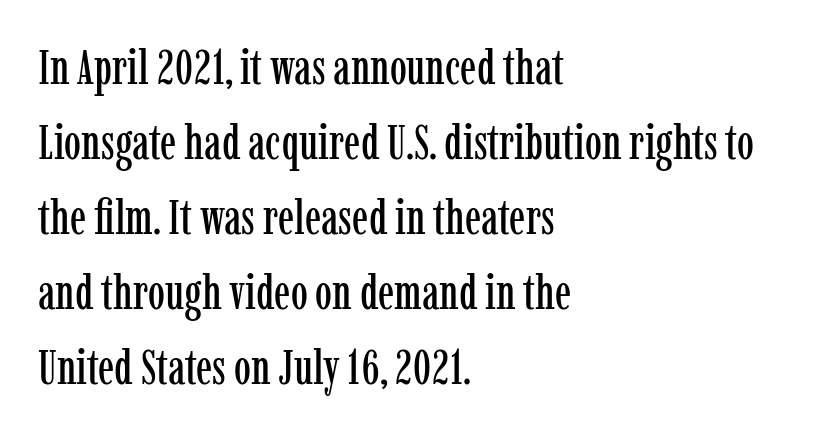
The image shows 48 px condensed serif type, upright; set left-aligned, normal line spacing (1.56x), normal letter spacing, not underlined; low stroke contrast and a medium x-height.
